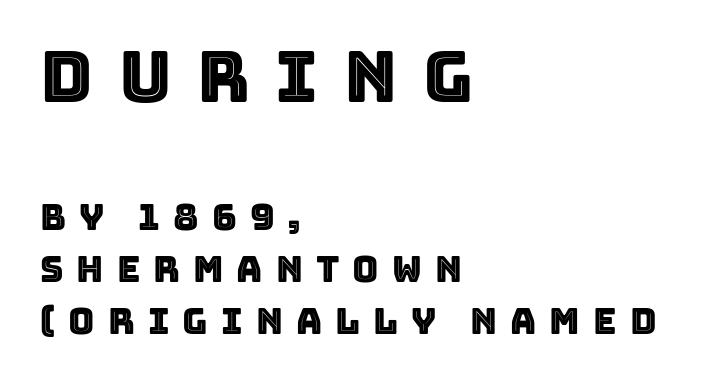
The image shows 71 px text type, upright; set left-aligned, normal line spacing (1.44x), unusually wide letter spacing (+0.36 em), not underlined; the first (top) block is 1.97x larger; a large x-height.
